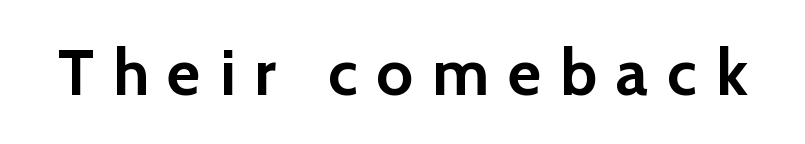
Q: Is the text bold? A: Yes.
Q: Is the text italic (slanted)? A: No, it is upright.
Q: Is the typeface a serif or a sans-serif typeface? A: Sans-serif.
Q: Is the text underlined? A: No.
Q: Is the spacing between letters normal or unusually wide? A: Unusually wide.
Q: Width (condensed, normal, or wide)? A: Normal.
Q: Stroke contrast? A: Low.
Q: x-height? A: Medium.
Q: Monospaced? A: No.
